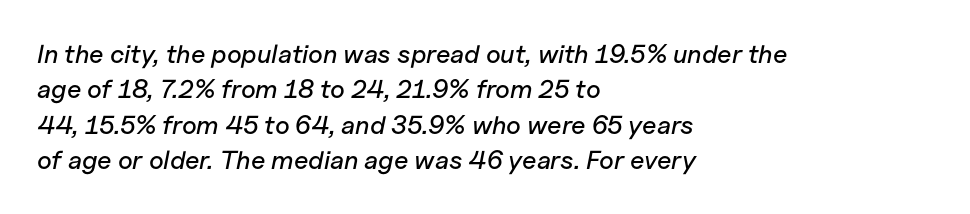
A typesetter would call this zero additional tracking. Designer's note — italics engaged. These lines stack with their left ends in a neat column. Rows of type keep a routine distance in the vertical direction. Underlining? Definitely not there.
